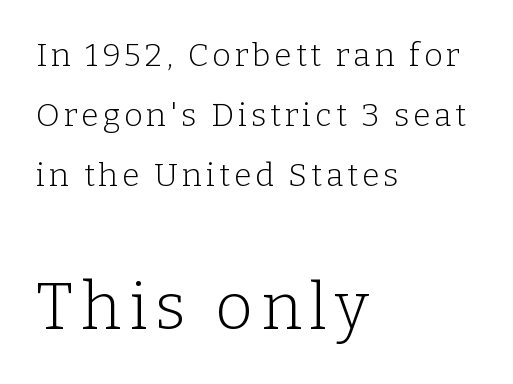
The image shows 65 px light serif type, upright; set left-aligned, line spacing 1.88x, not underlined; the second (bottom) block is 2.03x larger; low stroke contrast and a medium x-height.
